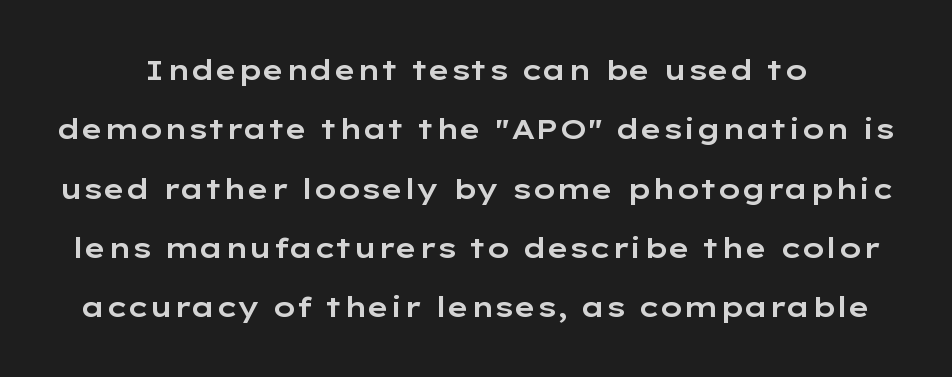
The image shows 28 px wide sans-serif type, upright; set loose line spacing (2.12x), normal letter spacing, not underlined; low stroke contrast and a medium x-height.
